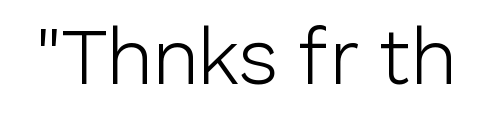
{"serif": "no", "italic": "no", "bold": "no", "weight": "light", "width": "normal", "stroke_contrast": "low", "x_height": "medium", "monospaced": "no", "underline": "no", "letter_spacing": "normal", "letter_spacing_em": 0.0, "glyph_px": 80}
